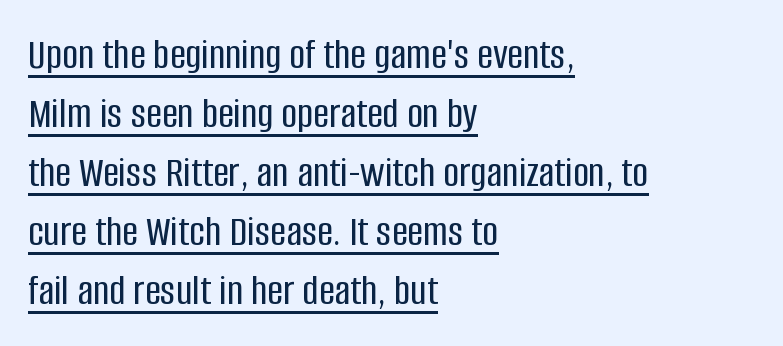
The image shows 44 px condensed sans-serif type, upright; set left-aligned, normal line spacing (1.34x), normal letter spacing, underlined; low stroke contrast and a large x-height.
